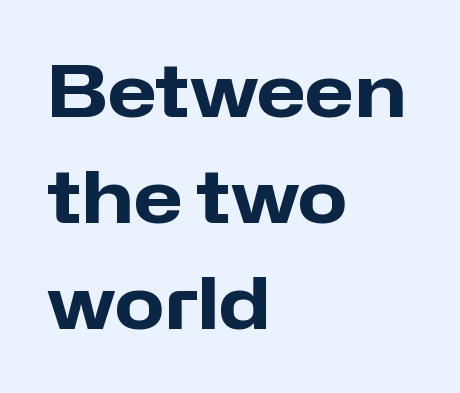
The image shows 72 px heavy sans-serif type, upright; set left-aligned, normal line spacing (1.47x), normal letter spacing, not underlined; low stroke contrast and a medium x-height.
